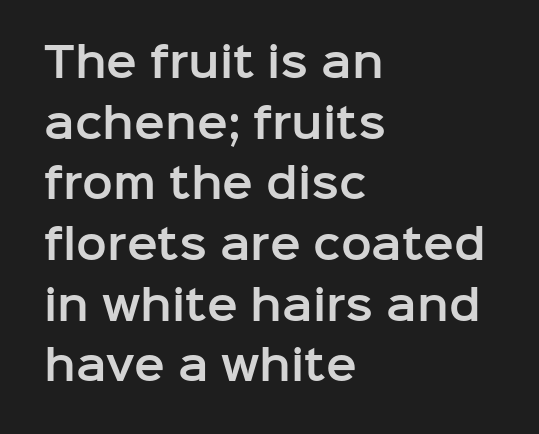
The image shows 41 px sans-serif type, upright; set left-aligned, normal line spacing (1.48x), normal letter spacing, not underlined; low stroke contrast and a medium x-height.
